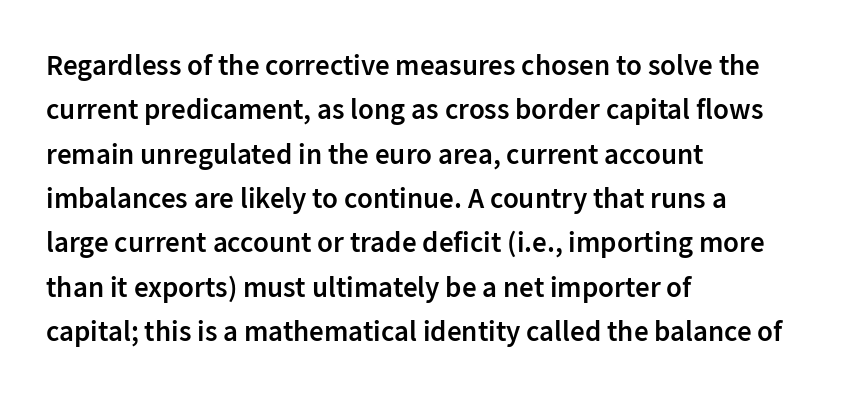
Q: Is the text bold? A: Semi-bold.
Q: Is the text italic (slanted)? A: No, it is upright.
Q: Is the typeface a serif or a sans-serif typeface? A: Sans-serif.
Q: Is the text underlined? A: No.
Q: How is the paragraph aligned? A: Left-aligned.
Q: Is the spacing between letters normal or unusually wide? A: Normal.
Q: Is the spacing between lines tight, normal or loose? A: Normal.
Q: Width (condensed, normal, or wide)? A: Normal.
Q: Stroke contrast? A: Low.
Q: x-height? A: Medium.
Q: Monospaced? A: No.
